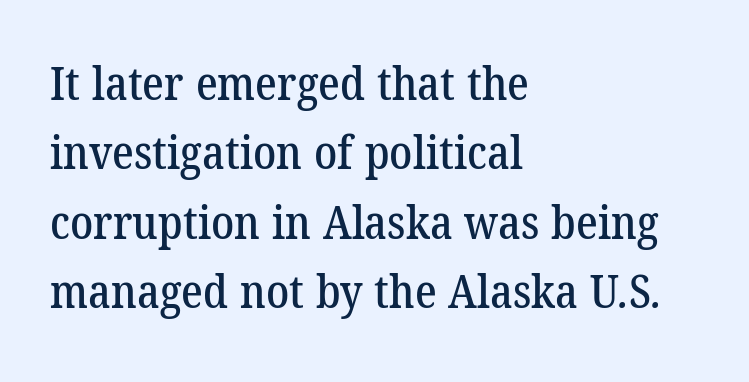
{"serif": "yes", "width": "normal", "stroke_contrast": "low", "x_height": "medium", "monospaced": "no", "underline": "no", "align": "left", "line_spacing": "normal", "line_spacing_ratio": 1.51, "letter_spacing": "normal", "letter_spacing_em": 0.0, "glyph_px": 46}
